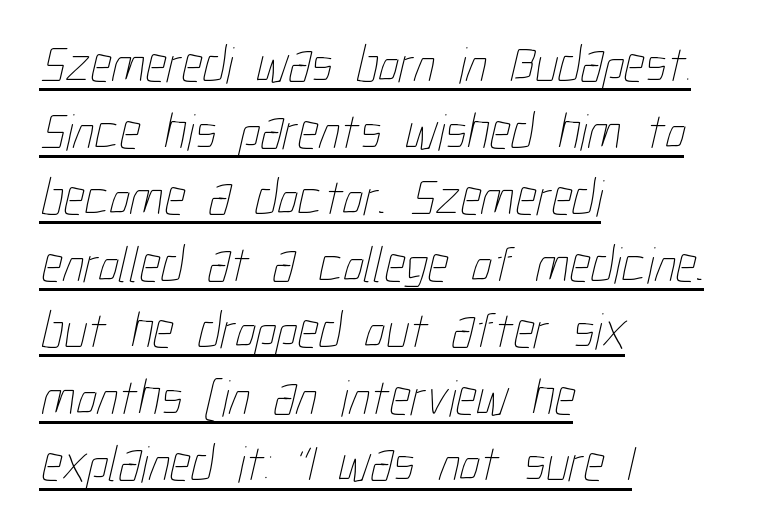
Here the designer chose a conventional face with non-uniform glyph widths. Check the space under the baseline: a stroke is drawn there. Between one letter and the next there's only the usual sliver of space. No chunkiness to these letters — they're not bold. One glance says typical: line gaps are just what's usual.
